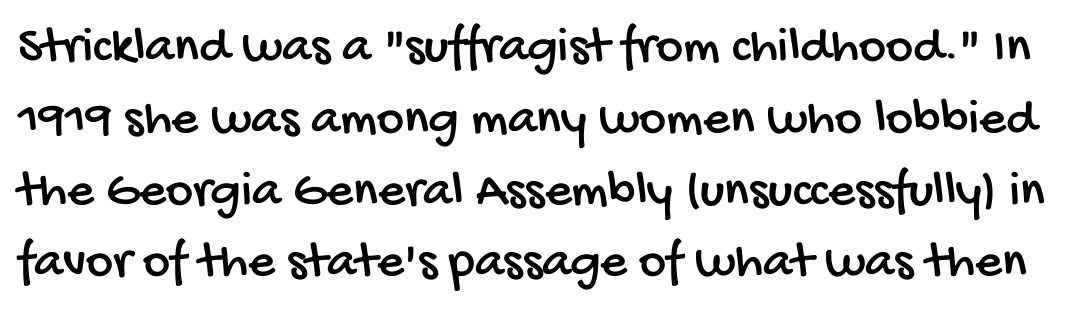
The image shows 52 px condensed sans-serif type; set normal line spacing (1.38x), normal letter spacing, not underlined; low stroke contrast and a large x-height.
